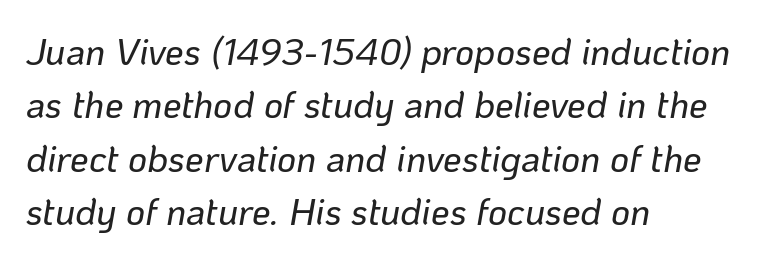
The specimen omits any rule beneath the text block's lines. There is no visible air inserted between adjacent glyphs. Emphasis-style slanted type is in use. Every row of glyphs begins at an identical x-position on the left.
